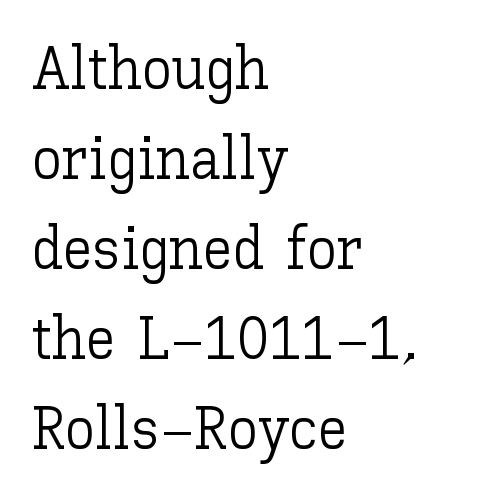
The image shows 60 px light type, upright; set left-aligned, normal line spacing (1.5x), normal letter spacing, not underlined; low stroke contrast and a medium x-height.
